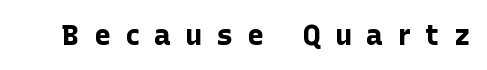
The rendering shows plain stroke endings on the letterforms — a sans-serif design. Quick note: underline off. The rendering uses natural spacing where letterforms have individual widths. Summary of weight: heavy, a full bold.
